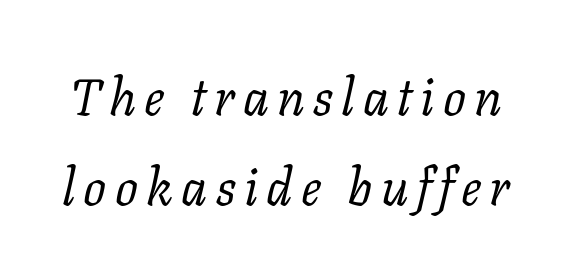
The letters are slanted; this is an italic face. Think of a printed novel: that variable character pitch is what you see here. Weight: not bold — regular or lighter. Bare-footed words on every line. Does the type have serifs? Yes, each stem ends in a small foot.
